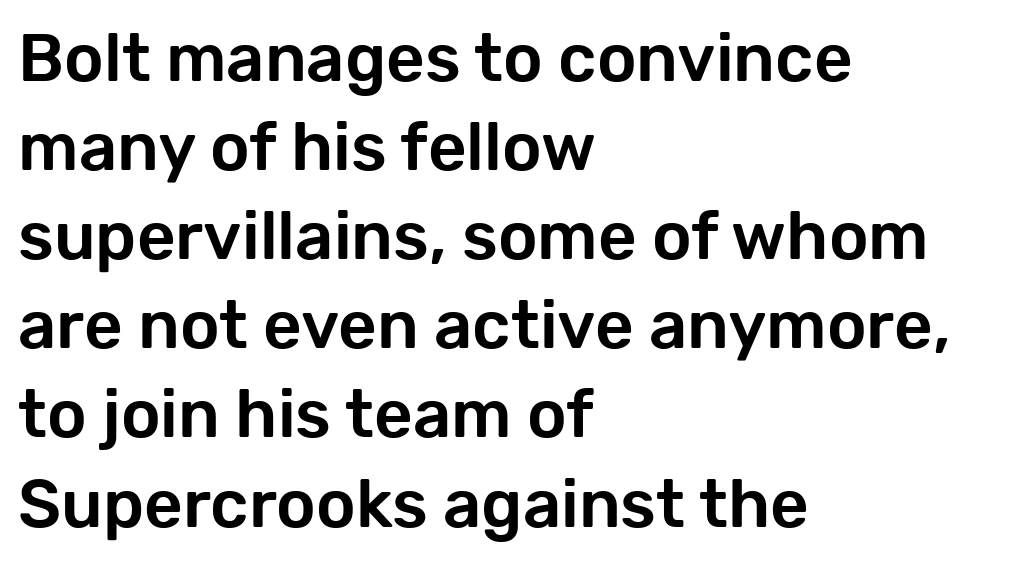
The image shows 67 px sans-serif type, upright; set left-aligned, normal line spacing (1.33x), normal letter spacing, not underlined; low stroke contrast and a medium x-height.
